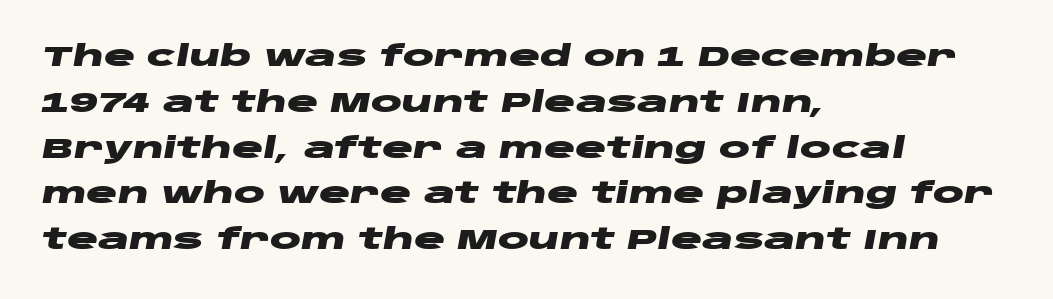
{"italic": "yes", "lean": "right", "slant_degrees": 10, "bold": "yes", "weight": "heavy", "width": "wide", "stroke_contrast": "low", "x_height": "large", "monospaced": "no", "underline": "no", "align": "left", "line_spacing": "normal", "line_spacing_ratio": 1.58, "letter_spacing": "normal", "letter_spacing_em": 0.0, "glyph_px": 29}
